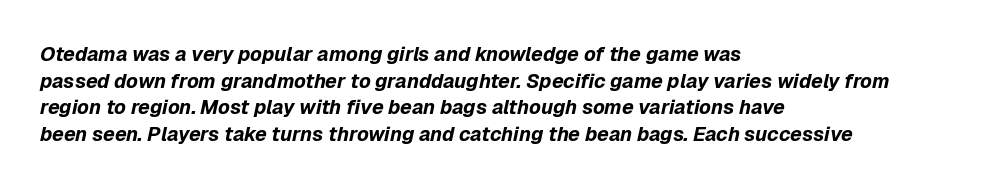
{"italic": "yes", "lean": "right", "slant_degrees": 12, "bold": "yes", "underline": "no", "align": "left", "line_spacing": "normal", "line_spacing_ratio": 1.33, "letter_spacing": "normal", "letter_spacing_em": 0.0, "glyph_px": 20}
